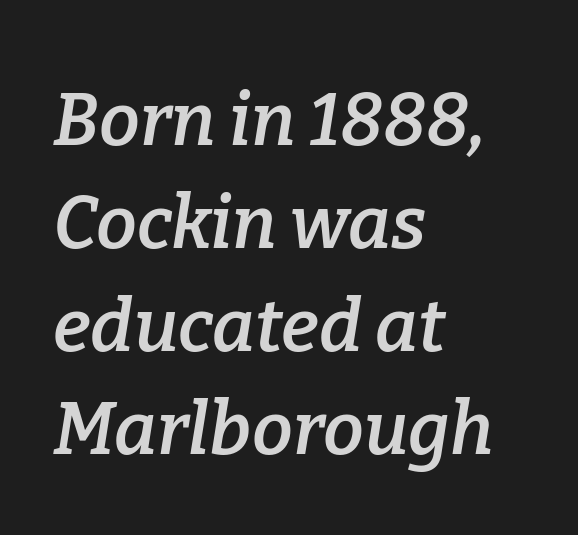
The image shows 73 px semibold serif type, italic (leaning right); set left-aligned, normal line spacing (1.41x), normal letter spacing, not underlined; low stroke contrast and a medium x-height.
